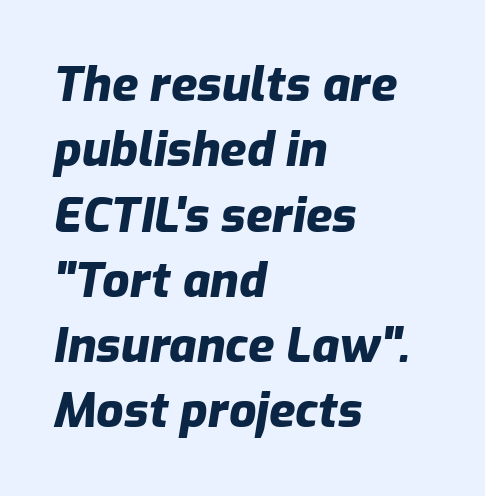
Q: Is the text bold? A: Yes.
Q: Is the text italic (slanted)? A: Yes, it leans right by about 9 degrees.
Q: Is the text underlined? A: No.
Q: How is the paragraph aligned? A: Left-aligned.
Q: Is the spacing between letters normal or unusually wide? A: Normal.
Q: Is the spacing between lines tight, normal or loose? A: Normal.
Q: Width (condensed, normal, or wide)? A: Normal.
Q: Stroke contrast? A: Low.
Q: x-height? A: Medium.
Q: Monospaced? A: No.
